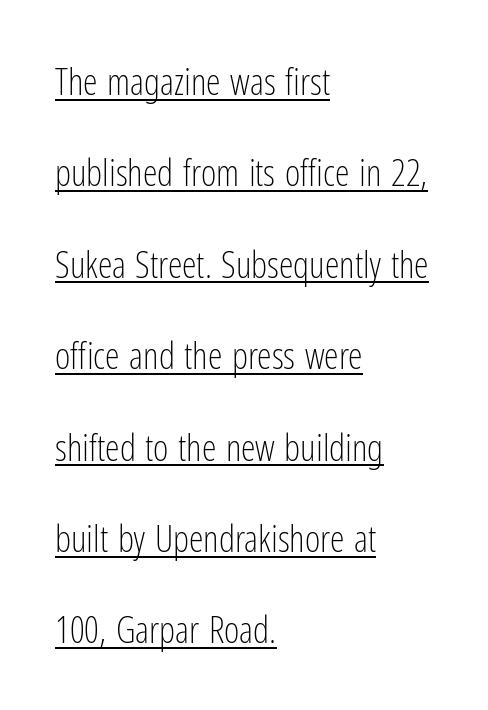
Q: Is the text bold? A: No.
Q: Is the text italic (slanted)? A: No, it is upright.
Q: Is the typeface a serif or a sans-serif typeface? A: Sans-serif.
Q: Is the text underlined? A: Yes.
Q: How is the paragraph aligned? A: Left-aligned.
Q: Is the spacing between letters normal or unusually wide? A: Normal.
Q: Is the spacing between lines tight, normal or loose? A: Loose.
Q: Width (condensed, normal, or wide)? A: Condensed.
Q: Stroke contrast? A: Low.
Q: x-height? A: Medium.
Q: Monospaced? A: No.
